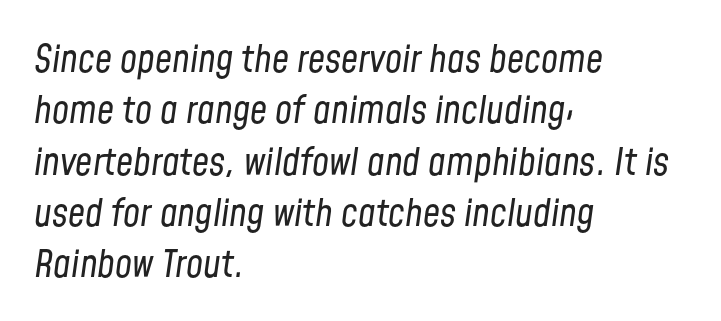
Character widths vary here, with narrow letters taking less room than wide ones. Does extra space separate the letters? No, they use regular spacing. A quiet, ordinary-to-light weight characterises the typeface. One-word summary of the alignment: left. Line spacing here is normal. It's the slanting kind of type.
